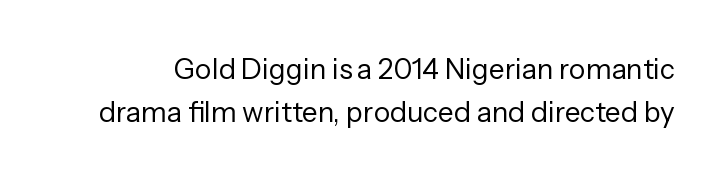
The image shows 28 px regular-weight sans-serif type, upright; set normal line spacing (1.52x), normal letter spacing, not underlined; low stroke contrast and a medium x-height.
